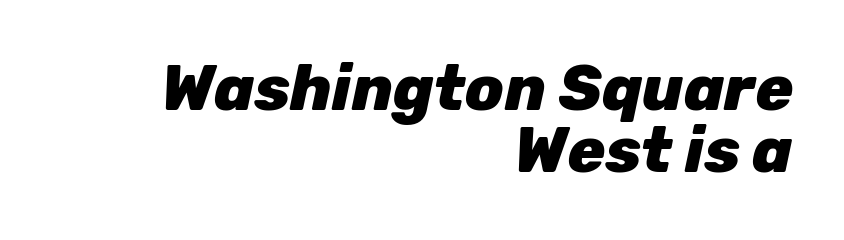
The image shows 63 px heavy type, italic (leaning right); set right-aligned, tight line spacing (0.99x), normal letter spacing, not underlined; low stroke contrast and a medium x-height.
